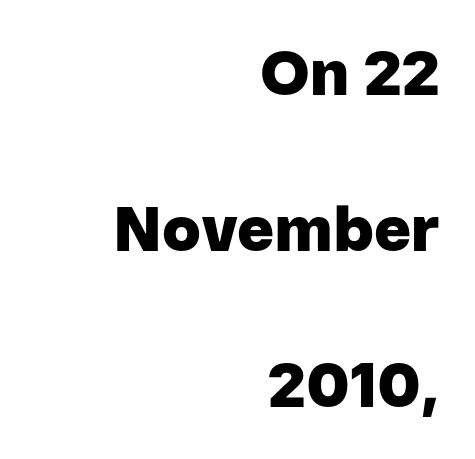
{"serif": "no", "italic": "no", "bold": "yes", "weight": "heavy", "width": "normal", "stroke_contrast": "low", "x_height": "medium", "monospaced": "no", "underline": "no", "align": "right", "line_spacing": "loose", "line_spacing_ratio": 2.48, "letter_spacing": "normal", "letter_spacing_em": 0.0, "glyph_px": 63}
